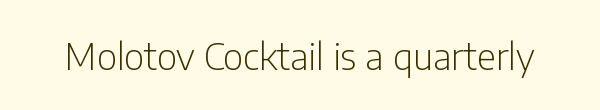
{"serif": "no", "italic": "no", "bold": "no", "weight": "light", "width": "condensed", "stroke_contrast": "low", "x_height": "medium", "monospaced": "no", "underline": "no", "letter_spacing": "normal", "letter_spacing_em": 0.0, "glyph_px": 37}
